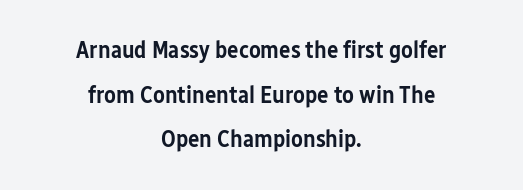
The image shows 24 px text type, upright; set centered, line spacing 1.86x, normal letter spacing, not underlined.
